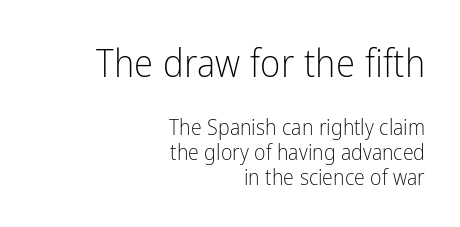
Leading is clearly below the norm, producing a dense column. Leftover space on each line is placed entirely before the opening word. Spacing verdict: proportional, widths tailored to each character. The emphasis by scale lands on block number one, above. Upright lettering throughout. No feet cap the strokes, marking this as sans-serif type.
